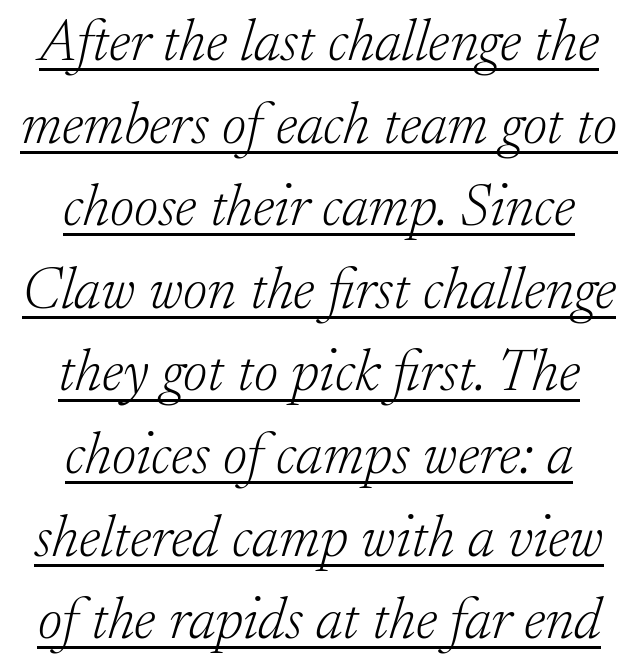
The setting favours the middle, as headings and verse often do. The designer went with a serif here, giving each stem small feet. Does the leading feel generous? No, just average. A typesetter would call this proportional, since set widths differ per character. Each stroke keeps to a modest, everyday thickness or less.
